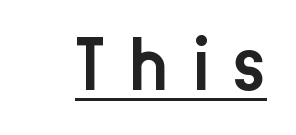
{"serif": "no", "italic": "no", "bold": "semi", "weight": "semibold", "width": "normal", "stroke_contrast": "low", "x_height": "medium", "monospaced": "no", "underline": "yes", "letter_spacing": "wide", "letter_spacing_em": 0.31, "glyph_px": 75}
